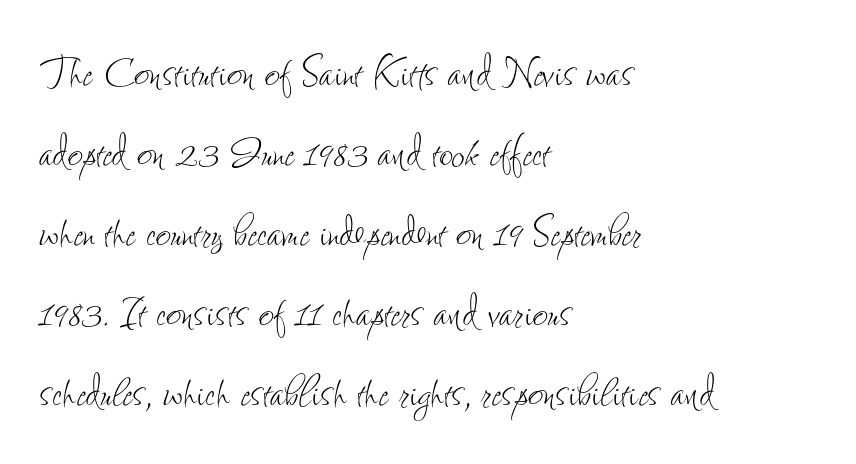
Q: Is the text bold? A: No.
Q: Is the text italic (slanted)? A: Yes.
Q: Is the text underlined? A: No.
Q: How is the paragraph aligned? A: Left-aligned.
Q: Is the spacing between letters normal or unusually wide? A: Normal.
Q: Is the spacing between lines tight, normal or loose? A: Normal.
Q: Width (condensed, normal, or wide)? A: Condensed.
Q: Stroke contrast? A: Low.
Q: x-height? A: Small.
Q: Monospaced? A: No.
